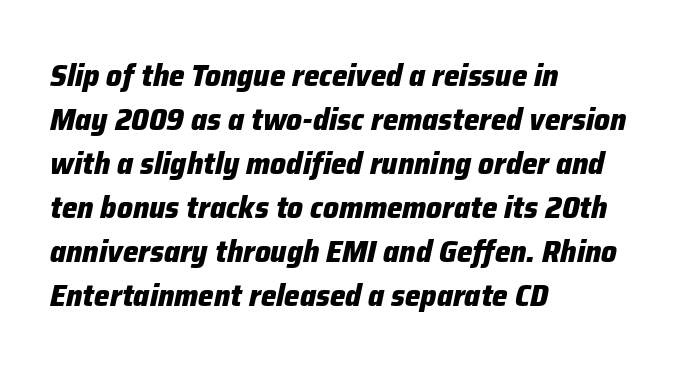
The image shows 31 px heavy type, italic (leaning right); set left-aligned, normal line spacing (1.42x), normal letter spacing, not underlined; low stroke contrast and a medium x-height.
